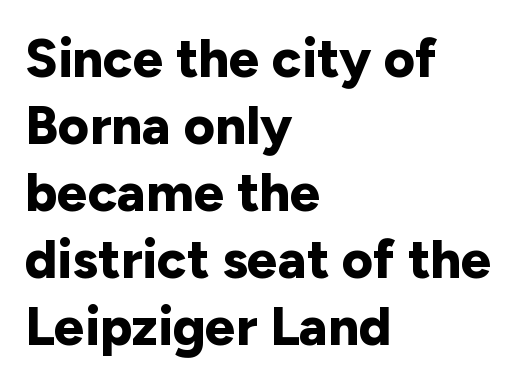
Q: Is the text bold? A: Yes.
Q: Is the text italic (slanted)? A: No, it is upright.
Q: Is the typeface a serif or a sans-serif typeface? A: Sans-serif.
Q: Is the text underlined? A: No.
Q: How is the paragraph aligned? A: Left-aligned.
Q: Is the spacing between letters normal or unusually wide? A: Normal.
Q: Width (condensed, normal, or wide)? A: Normal.
Q: Stroke contrast? A: Low.
Q: x-height? A: Medium.
Q: Monospaced? A: No.
